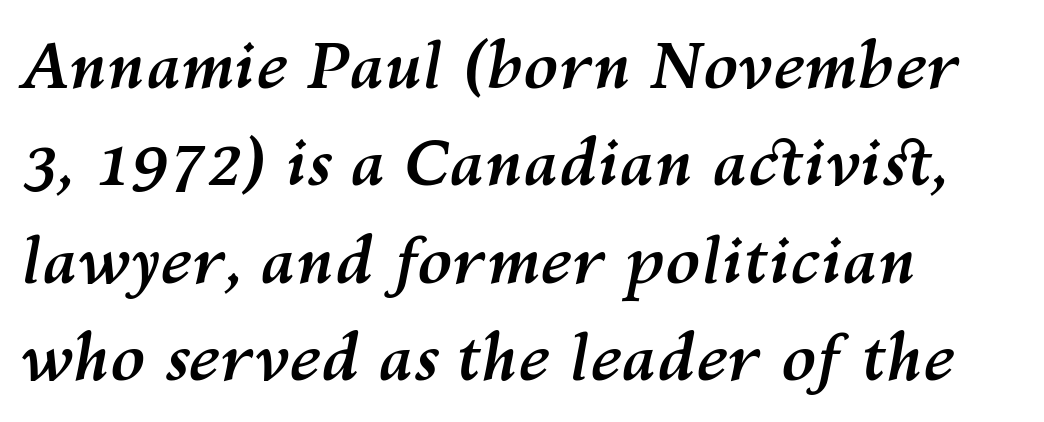
The image shows 64 px semibold type, italic (leaning right); set left-aligned, normal line spacing (1.52x), normal letter spacing, not underlined; medium stroke contrast and a medium x-height.
